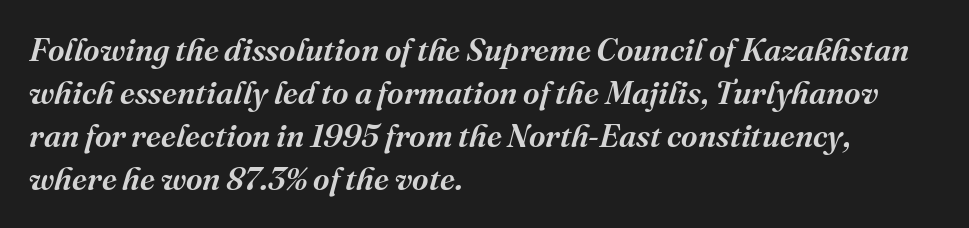
Default kerning and tracking; the words read as compact shapes. Designer's note — italics engaged. Is there much room between lines? A standard amount, neither cramped nor airy. Words float on clear page, feet unadorned. Spacing verdict: proportional, widths tailored to each character. The letters are semibold — heavier than regular but short of a full bold.
